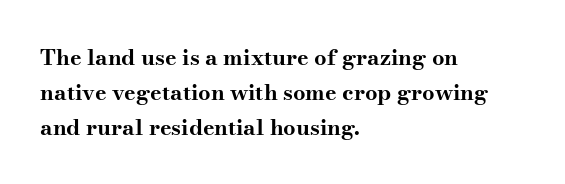
Q: Is the text bold? A: Yes.
Q: Is the text italic (slanted)? A: No, it is upright.
Q: Is the text underlined? A: No.
Q: How is the paragraph aligned? A: Left-aligned.
Q: Is the spacing between letters normal or unusually wide? A: Normal.
Q: Is the spacing between lines tight, normal or loose? A: Normal.
